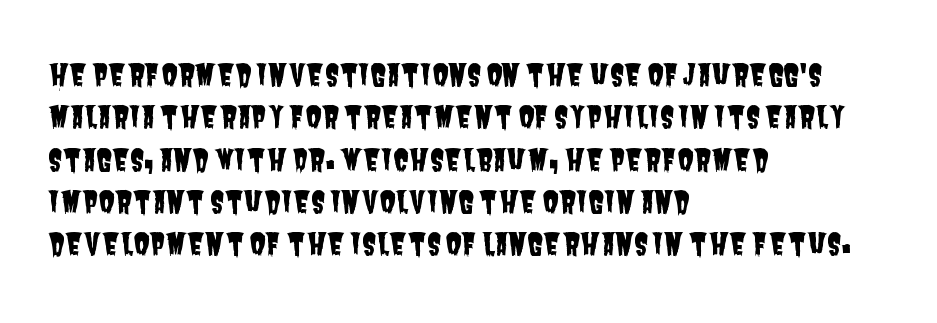
{"serif": "no", "width": "condensed", "stroke_contrast": "low", "x_height": "large", "monospaced": "no", "underline": "no", "align": "left", "line_spacing": "normal", "line_spacing_ratio": 1.46, "letter_spacing": "normal", "letter_spacing_em": 0.0, "glyph_px": 29}
